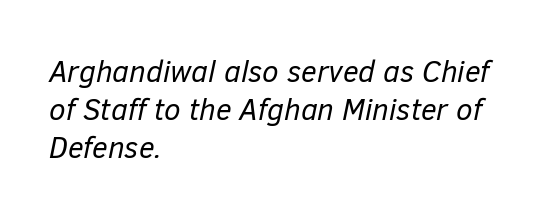
The passage shown is typed in a proportional face where columns would drift. The cut favours lightness, reaching ordinary text weight at its darkest. Caption: multi-line text, flush left, ragged right. Rule under the text: the space is simply empty. Line spacing here is normal.
